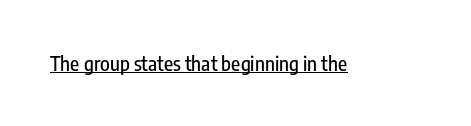
The letters stand upright; this is a roman face. Tracking here is standard; glyphs follow each other at the usual distance. Descenders here cross a horizontal rule under the line.
